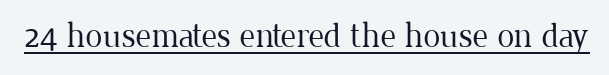
Q: Is the text bold? A: No.
Q: Is the text italic (slanted)? A: No, it is upright.
Q: Is the typeface a serif or a sans-serif typeface? A: Serif.
Q: Is the text underlined? A: Yes.
Q: Is the spacing between letters normal or unusually wide? A: Normal.
Q: Width (condensed, normal, or wide)? A: Normal.
Q: Stroke contrast? A: Low.
Q: x-height? A: Medium.
Q: Monospaced? A: No.
